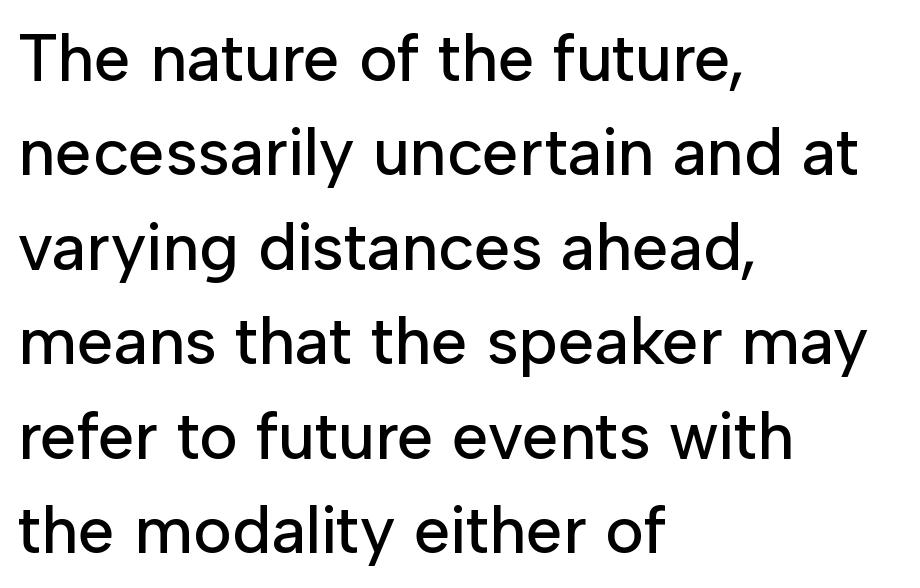
The image shows 66 px sans-serif type, upright; set left-aligned, normal line spacing (1.43x), normal letter spacing, not underlined; low stroke contrast and a medium x-height.
